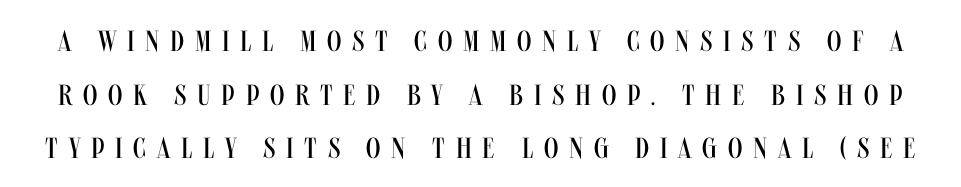
Q: Is the text bold? A: No.
Q: Is the text italic (slanted)? A: No, it is upright.
Q: Is the typeface a serif or a sans-serif typeface? A: Sans-serif.
Q: Is the text underlined? A: No.
Q: Is the spacing between letters normal or unusually wide? A: Unusually wide.
Q: Width (condensed, normal, or wide)? A: Condensed.
Q: Stroke contrast? A: Medium.
Q: x-height? A: Large.
Q: Monospaced? A: No.
